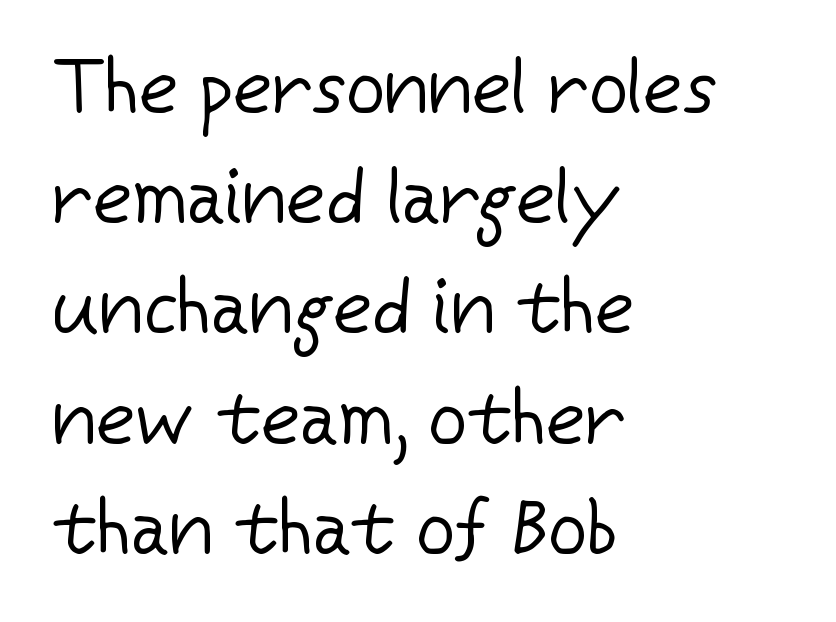
The image shows 76 px regular-weight sans-serif type, upright; set left-aligned, normal line spacing (1.45x), normal letter spacing, not underlined; low stroke contrast and a medium x-height.
